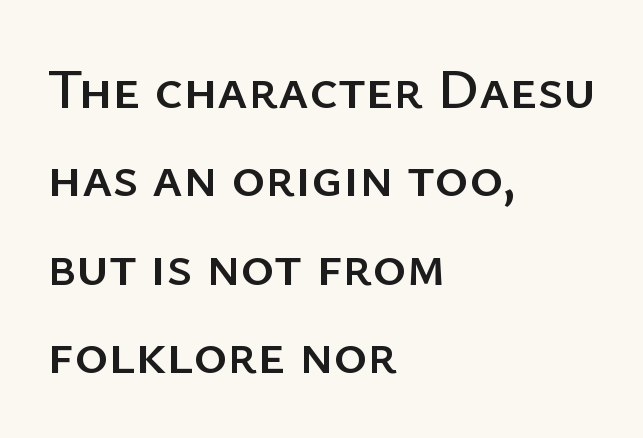
The image shows 57 px sans-serif type, upright; set left-aligned, normal line spacing (1.55x), normal letter spacing, not underlined; low stroke contrast and a medium x-height.
